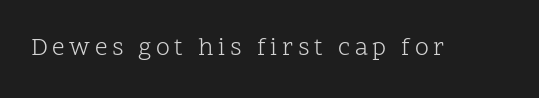
The image shows 25 px text type, upright; set not underlined.
